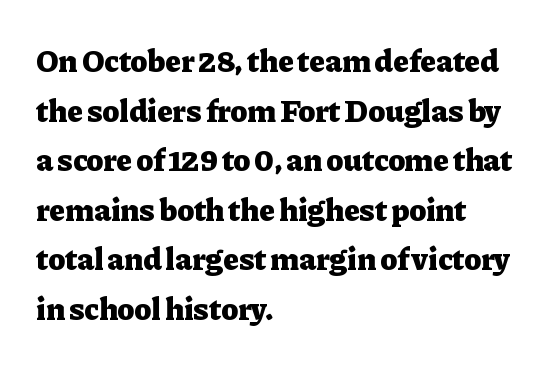
{"serif": "yes", "italic": "no", "bold": "yes", "weight": "heavy", "width": "normal", "stroke_contrast": "low", "x_height": "medium", "monospaced": "no", "underline": "no", "align": "left", "line_spacing": "normal", "line_spacing_ratio": 1.55, "letter_spacing": "normal", "letter_spacing_em": 0.0, "glyph_px": 32}
